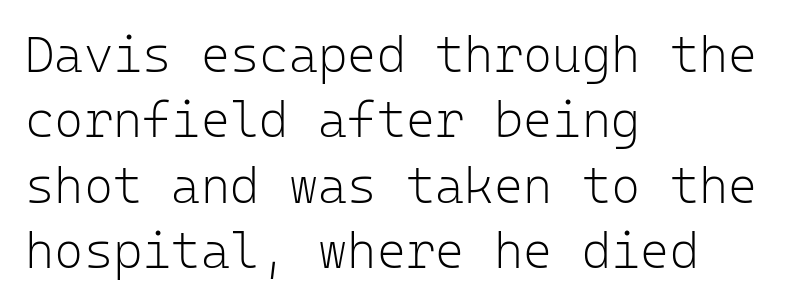
Q: Is the text bold? A: No.
Q: Is the text italic (slanted)? A: No, it is upright.
Q: Is the typeface a serif or a sans-serif typeface? A: Sans-serif.
Q: Is the text underlined? A: No.
Q: How is the paragraph aligned? A: Left-aligned.
Q: Is the spacing between letters normal or unusually wide? A: Normal.
Q: Is the spacing between lines tight, normal or loose? A: Normal.
Q: Width (condensed, normal, or wide)? A: Normal.
Q: Stroke contrast? A: Low.
Q: x-height? A: Medium.
Q: Monospaced? A: Yes.
